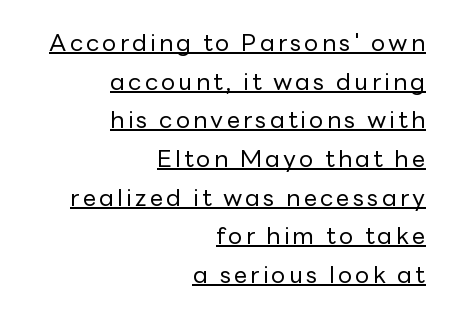
{"italic": "no", "bold": "no", "underline": "yes", "align": "right", "line_spacing": "normal", "line_spacing_ratio": 1.61, "glyph_px": 24}
